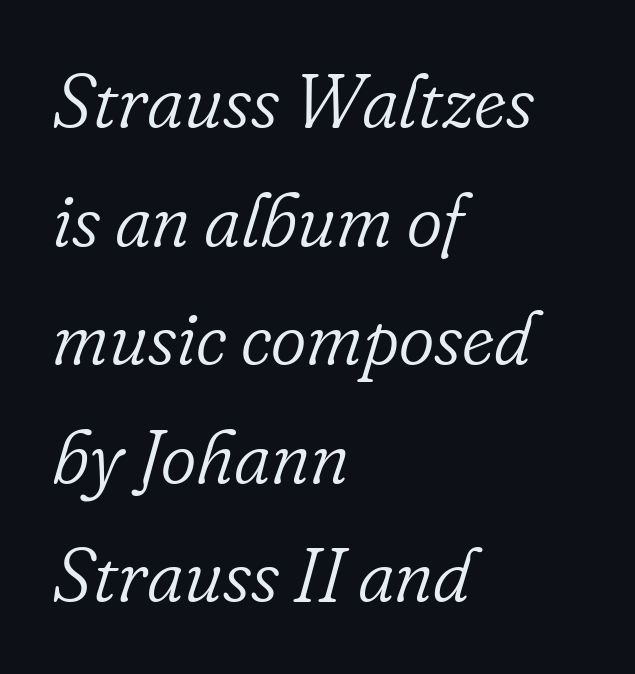
Q: Is the text bold? A: No.
Q: Is the text italic (slanted)? A: Yes, it leans right by about 16 degrees.
Q: Is the typeface a serif or a sans-serif typeface? A: Serif.
Q: Is the text underlined? A: No.
Q: How is the paragraph aligned? A: Left-aligned.
Q: Is the spacing between letters normal or unusually wide? A: Normal.
Q: Is the spacing between lines tight, normal or loose? A: Normal.
Q: Width (condensed, normal, or wide)? A: Normal.
Q: Stroke contrast? A: Low.
Q: x-height? A: Small.
Q: Monospaced? A: No.
